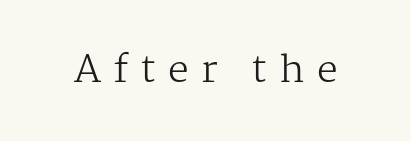
Typographically, this falls in the serif category. Every stem runs plumb, perpendicular to the baseline. Anything drawn beneath the words? Only blank space. Spacing verdict: proportional, widths tailored to each character.
